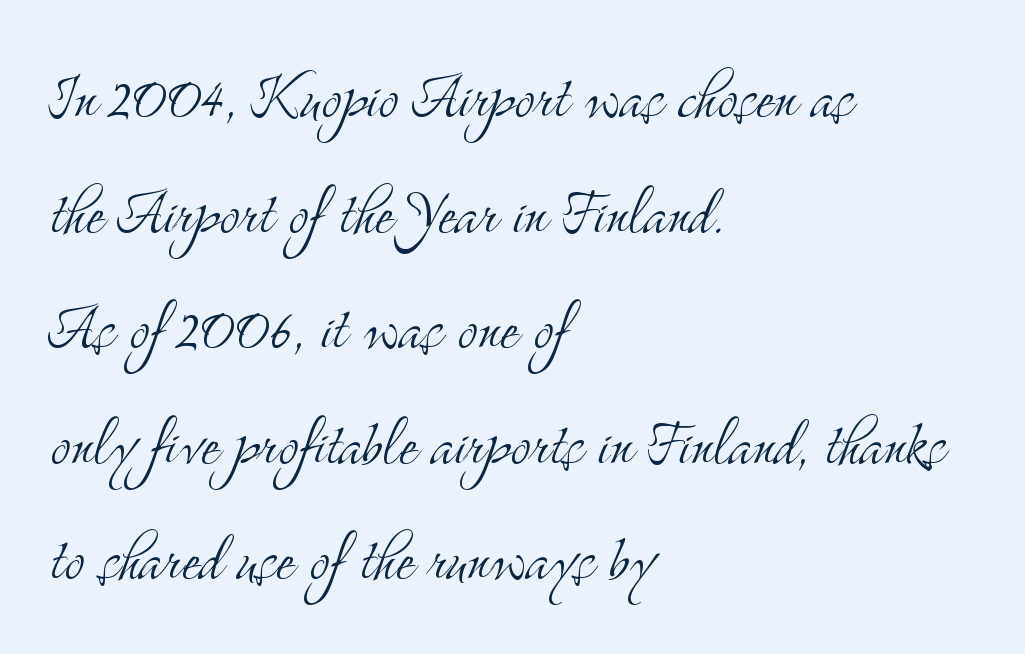
{"serif": "yes", "bold": "no", "weight": "light", "width": "condensed", "stroke_contrast": "medium", "x_height": "small", "monospaced": "no", "underline": "no", "align": "left", "line_spacing": "normal", "line_spacing_ratio": 1.52, "letter_spacing": "normal", "letter_spacing_em": 0.0, "glyph_px": 76}
